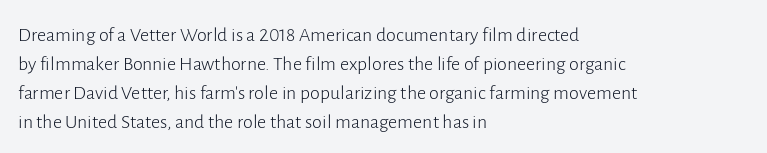
Beneath every word, the page is bare. Stems here are at most as thick as an everyday book face. When letters stand straight like this, we call the style roman or upright. This rendering leaves character spacing at its baseline value. The rendering uses a moderate line-height, typical for paragraphs.
